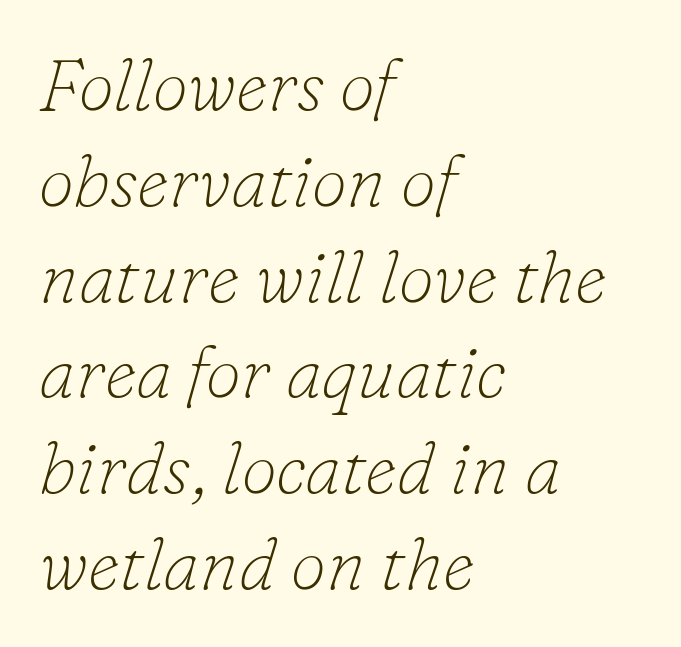
{"serif": "yes", "italic": "yes", "lean": "right", "slant_degrees": 16, "bold": "no", "weight": "thin", "width": "normal", "stroke_contrast": "low", "x_height": "small", "monospaced": "no", "underline": "no", "align": "left", "line_spacing": "normal", "line_spacing_ratio": 1.33, "letter_spacing": "normal", "letter_spacing_em": 0.0, "glyph_px": 72}
